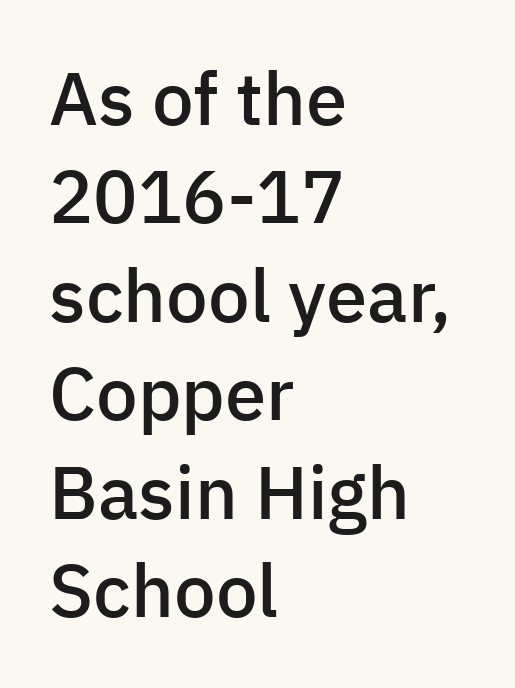
Q: Is the text bold? A: Semi-bold.
Q: Is the text italic (slanted)? A: No, it is upright.
Q: Is the typeface a serif or a sans-serif typeface? A: Sans-serif.
Q: Is the text underlined? A: No.
Q: How is the paragraph aligned? A: Left-aligned.
Q: Is the spacing between letters normal or unusually wide? A: Normal.
Q: Is the spacing between lines tight, normal or loose? A: Normal.
Q: Width (condensed, normal, or wide)? A: Normal.
Q: Stroke contrast? A: Low.
Q: x-height? A: Medium.
Q: Monospaced? A: No.
